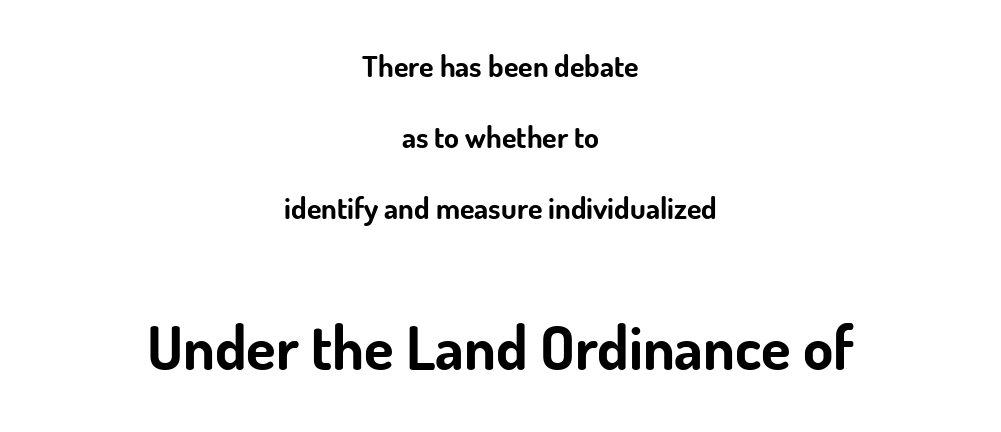
The image shows 61 px bold sans-serif type, upright; set centered, loose line spacing (2.36x), normal letter spacing, not underlined; the second (bottom) block is 2.03x larger; low stroke contrast and a small x-height.
